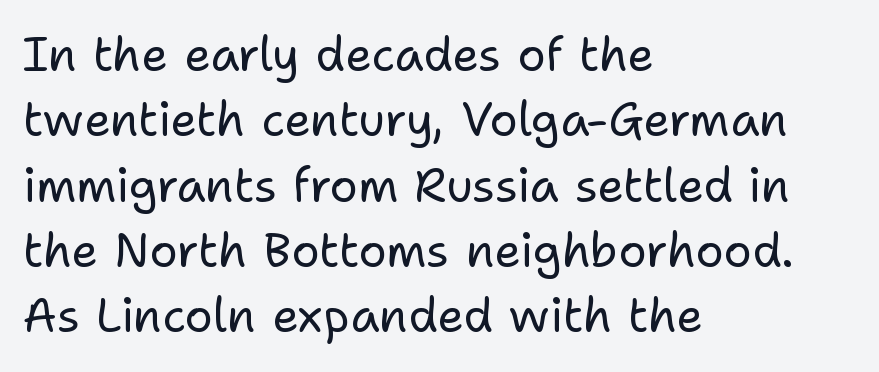
The image shows 47 px regular-weight sans-serif type, upright; set left-aligned, normal line spacing (1.39x), normal letter spacing, not underlined; low stroke contrast and a medium x-height.
